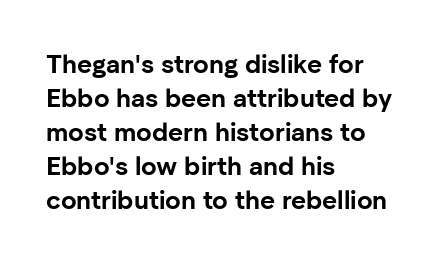
Q: Is the text bold? A: Yes.
Q: Is the text italic (slanted)? A: No, it is upright.
Q: Is the text underlined? A: No.
Q: How is the paragraph aligned? A: Left-aligned.
Q: Is the spacing between letters normal or unusually wide? A: Normal.
Q: Is the spacing between lines tight, normal or loose? A: Normal.
